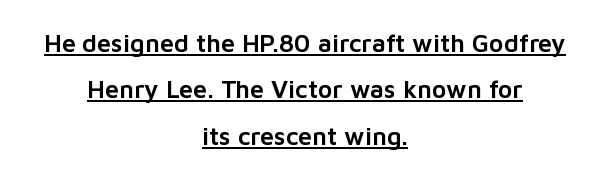
{"italic": "no", "underline": "yes", "align": "center", "line_spacing_ratio": 1.86, "letter_spacing": "normal", "letter_spacing_em": 0.0, "glyph_px": 25}
